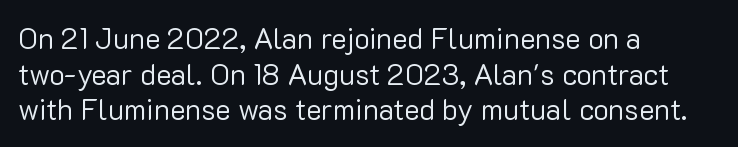
Q: Is the text bold? A: No.
Q: Is the text italic (slanted)? A: No, it is upright.
Q: Is the typeface a serif or a sans-serif typeface? A: Sans-serif.
Q: Is the text underlined? A: No.
Q: How is the paragraph aligned? A: Left-aligned.
Q: Is the spacing between letters normal or unusually wide? A: Normal.
Q: Width (condensed, normal, or wide)? A: Normal.
Q: Stroke contrast? A: Low.
Q: x-height? A: Medium.
Q: Monospaced? A: No.
